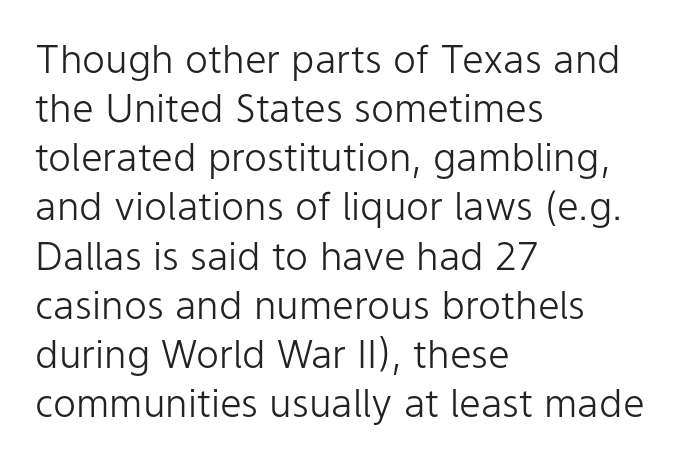
Q: Is the text bold? A: No.
Q: Is the text italic (slanted)? A: No, it is upright.
Q: Is the typeface a serif or a sans-serif typeface? A: Sans-serif.
Q: Is the text underlined? A: No.
Q: How is the paragraph aligned? A: Left-aligned.
Q: Is the spacing between letters normal or unusually wide? A: Normal.
Q: Is the spacing between lines tight, normal or loose? A: Normal.
Q: Width (condensed, normal, or wide)? A: Normal.
Q: Stroke contrast? A: Low.
Q: x-height? A: Medium.
Q: Monospaced? A: No.
